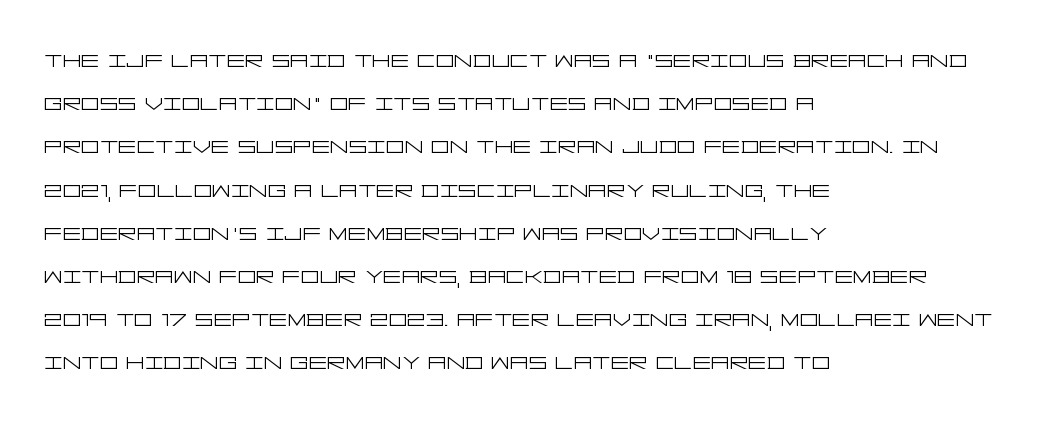
{"serif": "no", "italic": "no", "bold": "no", "weight": "light", "width": "wide", "stroke_contrast": "low", "x_height": "large", "underline": "no", "align": "left", "line_spacing": "normal", "line_spacing_ratio": 1.49, "letter_spacing": "normal", "letter_spacing_em": 0.0, "glyph_px": 29}
